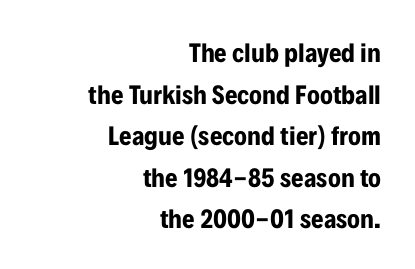
Q: Is the text bold? A: Yes.
Q: Is the text italic (slanted)? A: No, it is upright.
Q: Is the text underlined? A: No.
Q: How is the paragraph aligned? A: Right-aligned.
Q: Is the spacing between letters normal or unusually wide? A: Normal.
Q: Is the spacing between lines tight, normal or loose? A: Normal.
